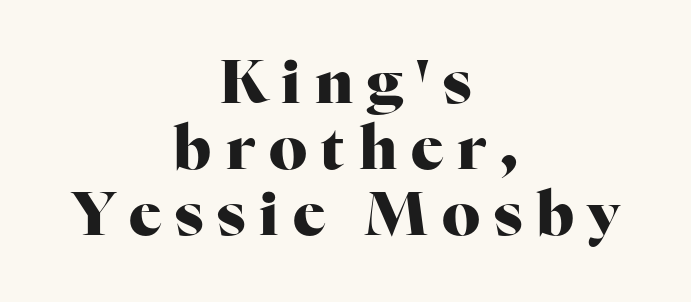
The image shows 60 px heavy serif type, upright; set centered, tight line spacing (1.1x), unusually wide letter spacing (+0.23 em), not underlined; high stroke contrast and a medium x-height.
